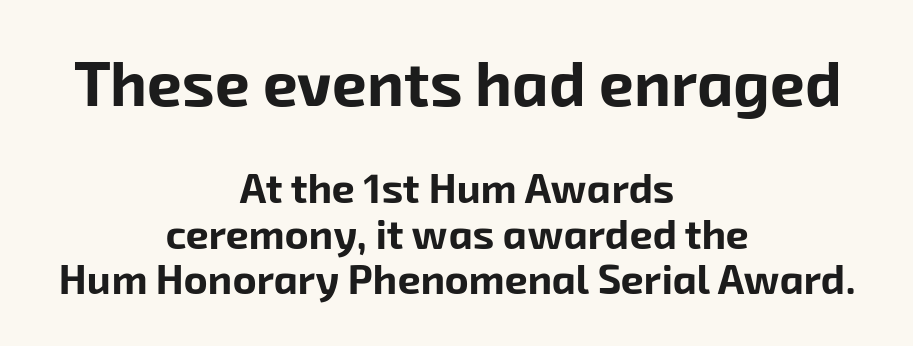
The tracking reads as untouched default to a designer's eye. Is there much room between lines? No — they nearly touch. Is the block centered? Yes — each line is placed symmetrically about the middle. Check under the words: just untouched page.
